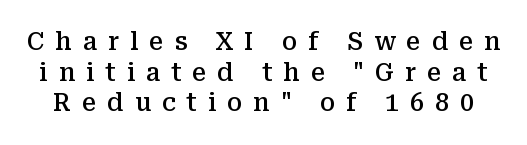
Q: Is the text bold? A: Semi-bold.
Q: Is the text italic (slanted)? A: No, it is upright.
Q: Is the text underlined? A: No.
Q: Is the spacing between letters normal or unusually wide? A: Unusually wide.
